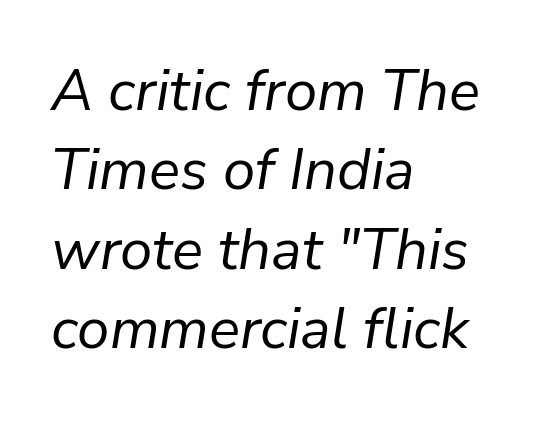
Q: Is the text bold? A: No.
Q: Is the text italic (slanted)? A: Yes, it leans right by about 9 degrees.
Q: Is the text underlined? A: No.
Q: How is the paragraph aligned? A: Left-aligned.
Q: Is the spacing between letters normal or unusually wide? A: Normal.
Q: Is the spacing between lines tight, normal or loose? A: Normal.
Q: Width (condensed, normal, or wide)? A: Normal.
Q: Stroke contrast? A: Low.
Q: x-height? A: Medium.
Q: Monospaced? A: No.
